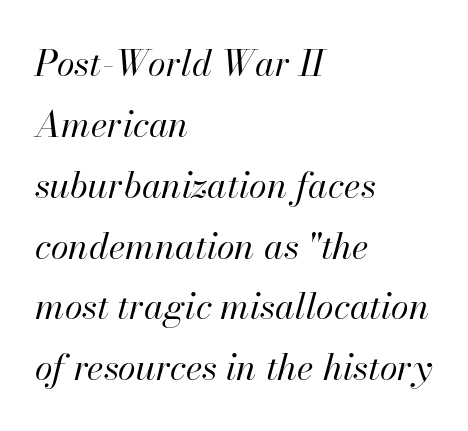
The image shows 36 px regular-weight type, italic (leaning right); set left-aligned, normal line spacing (1.69x), normal letter spacing, not underlined; high stroke contrast and a small x-height.
